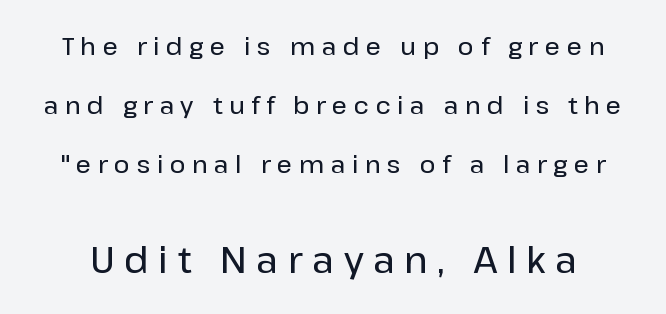
The image shows 36 px sans-serif type, upright; set loose line spacing (2.45x), unusually wide letter spacing (+0.27 em), not underlined; the second (bottom) block is 1.5x larger; low stroke contrast and a medium x-height.
